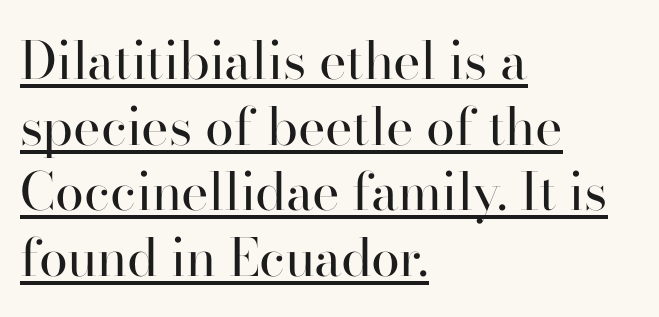
No extra ink here — the face is not bold. Each letter keeps its own natural width here, so spacing adapts to shape. Which margin do the lines hug? The left one — the right edge is uneven. Examine the stroke ends and you'll spot serifs. In terms of letterspacing, this is plain default setting.
